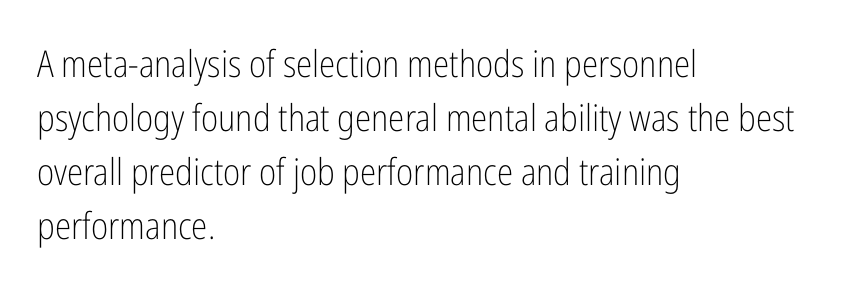
{"serif": "no", "italic": "no", "bold": "no", "weight": "light", "width": "condensed", "stroke_contrast": "low", "x_height": "medium", "monospaced": "no", "underline": "no", "align": "left", "line_spacing": "normal", "line_spacing_ratio": 1.46, "letter_spacing": "normal", "letter_spacing_em": 0.0, "glyph_px": 37}
